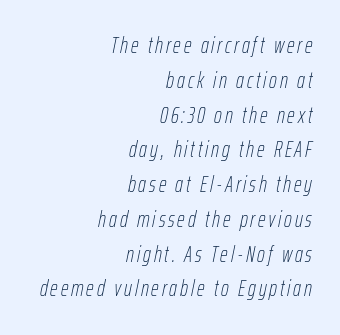
{"italic": "yes", "lean": "right", "slant_degrees": 12, "bold": "no", "underline": "no", "align": "right", "line_spacing": "normal", "line_spacing_ratio": 1.58, "glyph_px": 22}
